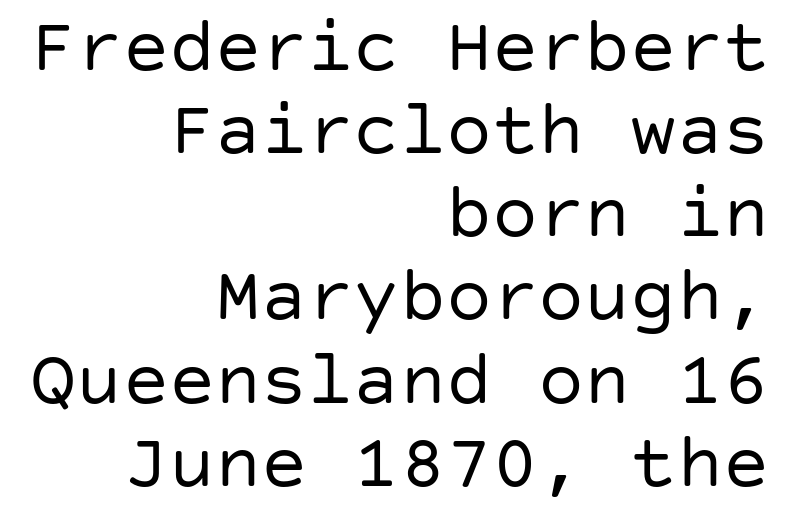
The letters stand straight up with perfectly vertical stems. The letters look calm and open, with moderate or lighter stems. The line texture is even and compact thanks to regular tracking. Reading down the column, the eye jumps only a short way to each next line.
